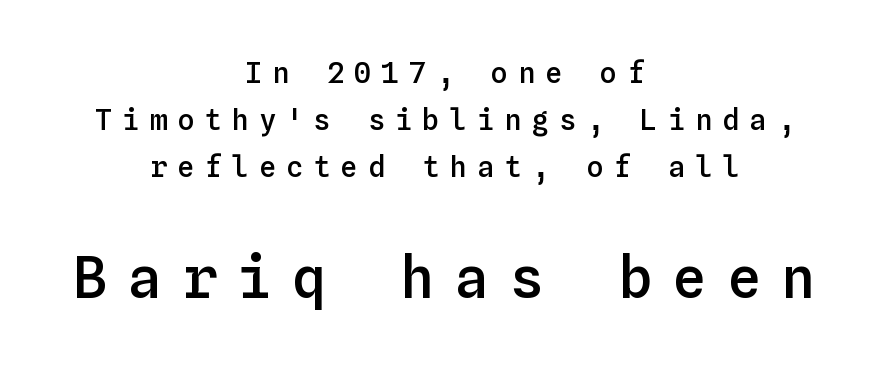
{"italic": "no", "bold": "semi", "weight": "semibold", "width": "normal", "stroke_contrast": "low", "x_height": "medium", "monospaced": "yes", "underline": "no", "align": "center", "line_spacing": "normal", "line_spacing_ratio": 1.62, "letter_spacing": "wide", "letter_spacing_em": 0.34, "larger_block": "second", "size_ratio": 2.0, "glyph_px": 58}
